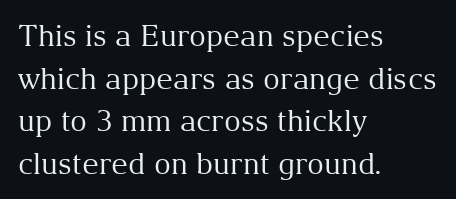
The image shows 29 px regular-weight serif type, upright; set left-aligned, normal line spacing (1.47x), normal letter spacing, not underlined; medium stroke contrast and a medium x-height.
